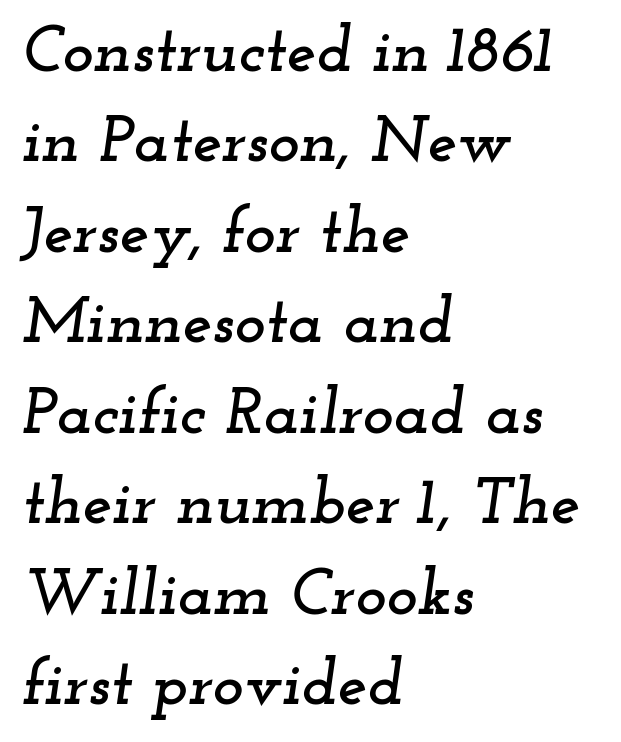
The image shows 66 px wide serif type, italic (leaning right); set left-aligned, normal line spacing (1.37x), normal letter spacing, not underlined; low stroke contrast and a small x-height.
